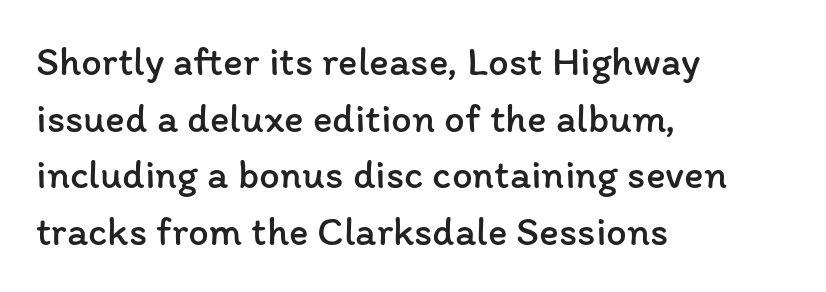
The image shows 41 px regular-weight type, upright; set left-aligned, normal line spacing (1.38x), normal letter spacing, not underlined; low stroke contrast and a medium x-height.
